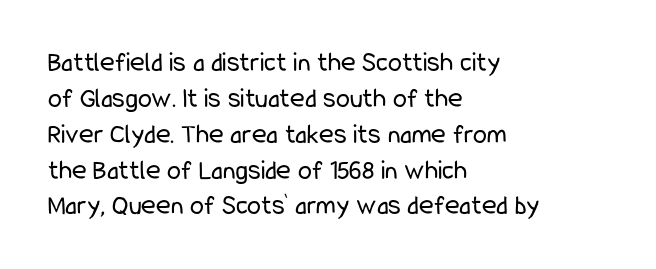
The image shows 28 px regular-weight, condensed sans-serif type, upright; set left-aligned, normal line spacing (1.28x), normal letter spacing, not underlined; low stroke contrast and a medium x-height.
